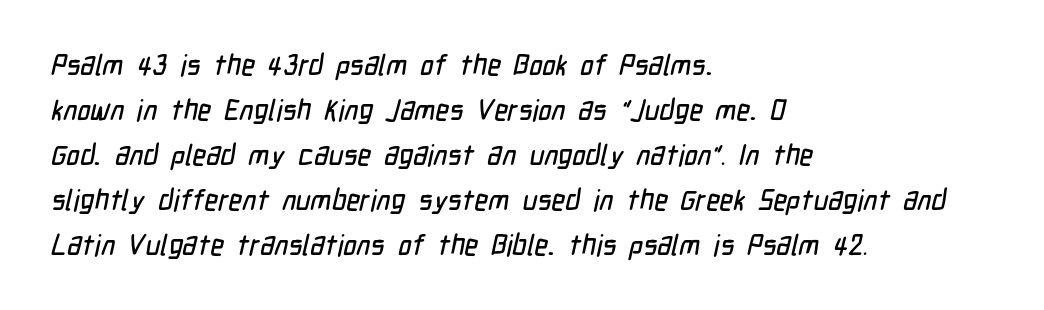
Standard letterfit; no display-style spreading of the glyphs. Every row of glyphs begins at an identical x-position on the left. Examine the stroke ends and you'll find no serifs. A typesetter would call this proportional, since set widths differ per character. These lines sit exactly where default settings would place them. Glance below the letters and you will spot only blank space.
